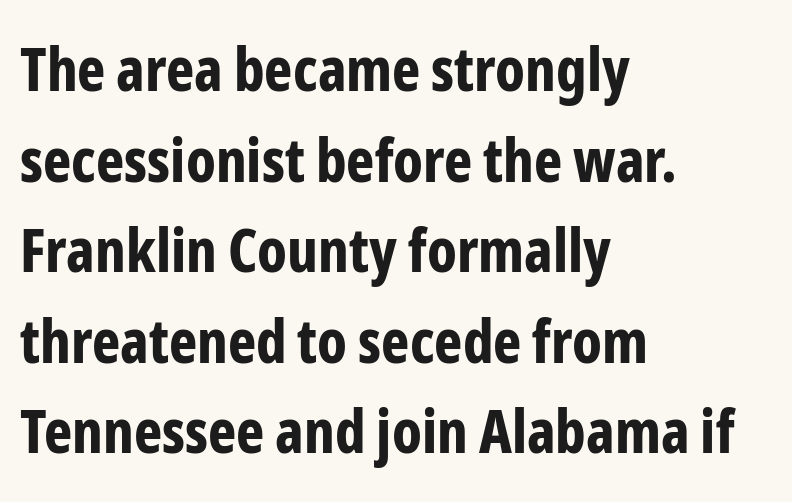
{"serif": "no", "italic": "no", "bold": "yes", "weight": "bold", "width": "condensed", "stroke_contrast": "low", "x_height": "medium", "monospaced": "no", "underline": "no", "align": "left", "line_spacing": "normal", "line_spacing_ratio": 1.51, "letter_spacing": "normal", "letter_spacing_em": 0.0, "glyph_px": 60}
